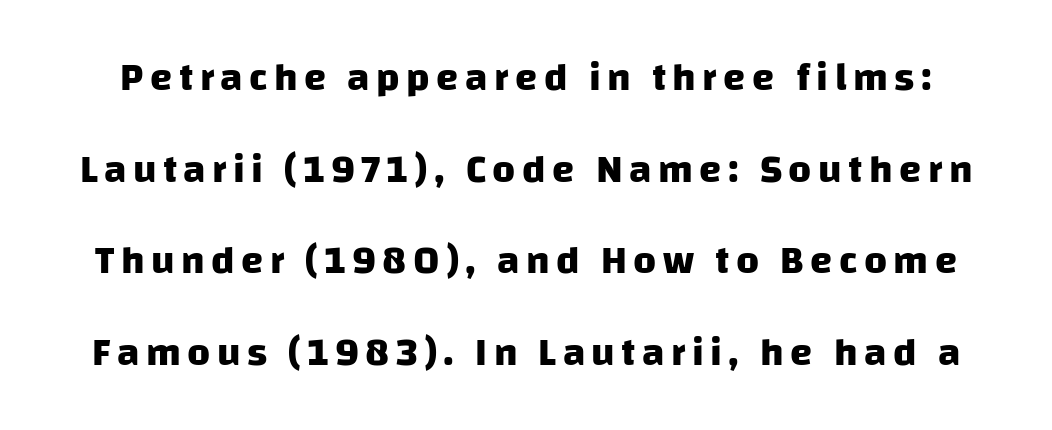
As a designer I'd log this as weight 700, bold. A typesetter would call this proportional, since set widths differ per character. To sum up the face: it is a sans, with no serifs. Unmarked baselines from the first word to the last. The block of text is sparse from top to bottom, with ample space between rows.
